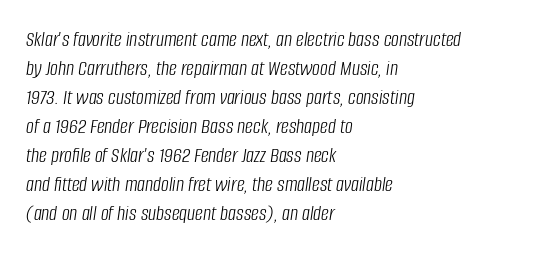
Q: Is the text bold? A: No.
Q: Is the text italic (slanted)? A: Yes, it leans right by about 8 degrees.
Q: Is the text underlined? A: No.
Q: How is the paragraph aligned? A: Left-aligned.
Q: Is the spacing between letters normal or unusually wide? A: Normal.
Q: Is the spacing between lines tight, normal or loose? A: Normal.
